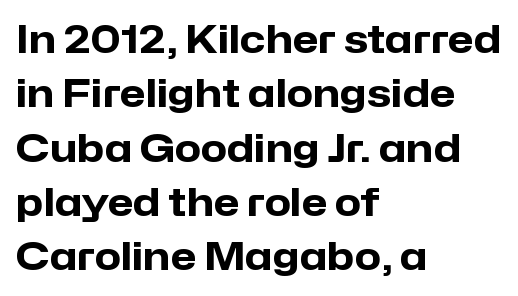
The image shows 38 px heavy sans-serif type, upright; set left-aligned, normal line spacing (1.43x), normal letter spacing, not underlined; low stroke contrast and a medium x-height.
